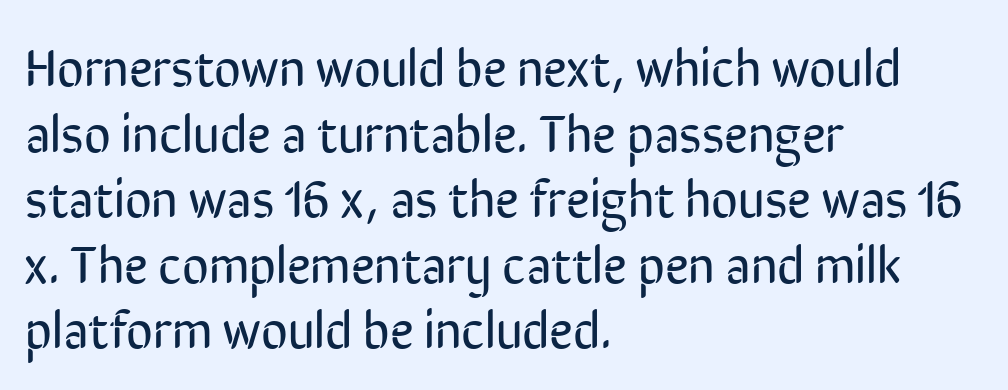
{"serif": "no", "italic": "no", "bold": "no", "weight": "regular", "width": "condensed", "stroke_contrast": "low", "x_height": "medium", "monospaced": "no", "underline": "no", "align": "left", "line_spacing": "normal", "line_spacing_ratio": 1.26, "letter_spacing": "normal", "letter_spacing_em": 0.0, "glyph_px": 52}
